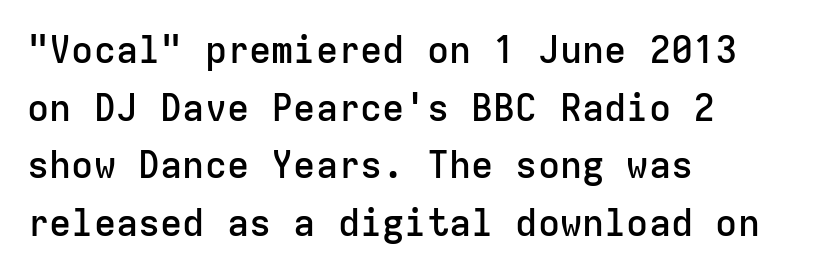
The image shows 37 px semibold sans-serif type, upright, monospaced; set left-aligned, normal line spacing (1.56x), normal letter spacing, not underlined; low stroke contrast and a medium x-height.
